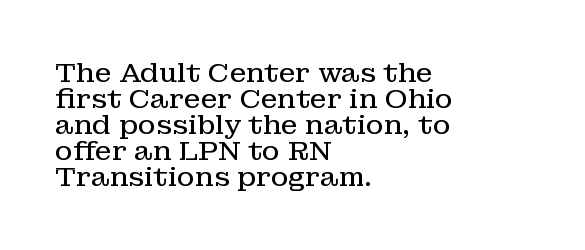
{"italic": "no", "bold": "no", "underline": "no", "align": "left", "line_spacing": "tight", "line_spacing_ratio": 0.96, "letter_spacing": "normal", "letter_spacing_em": 0.0, "glyph_px": 27}
